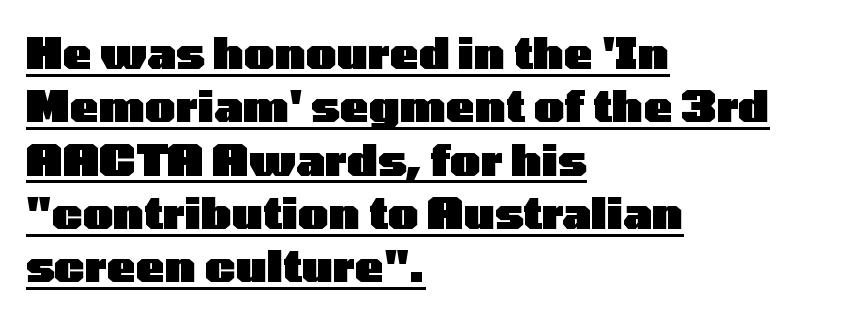
The image shows 43 px heavy, wide sans-serif type, upright; set left-aligned, line spacing 1.24x, normal letter spacing, underlined; low stroke contrast and a medium x-height.
